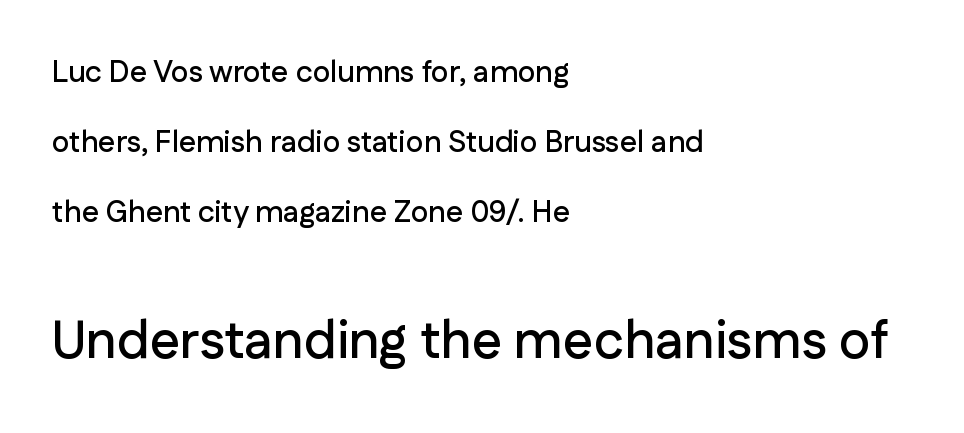
Is the letter spacing exaggerated? No — it looks like the ordinary default. Type without underlining. Every stem runs plumb, perpendicular to the baseline. Do the characters align in a grid? No, the font is proportional. You could fit nearly another row in the gap between these rows.
